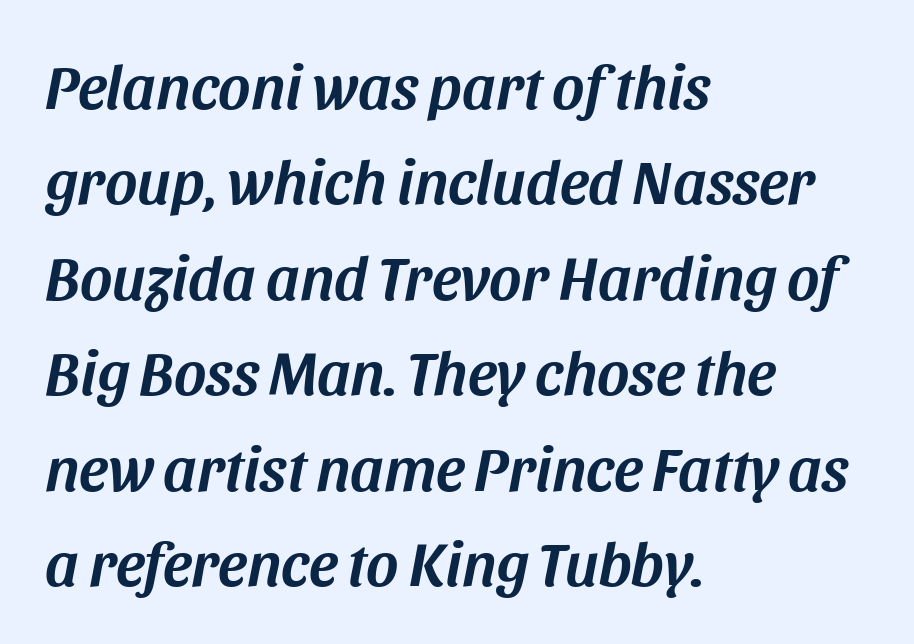
Clear beneath every line of the passage. Here the designer chose a conventional face with non-uniform glyph widths. Every character sits at an angle, as italics do. What stands out about the letter spacing? Nothing — it is the standard amount.
